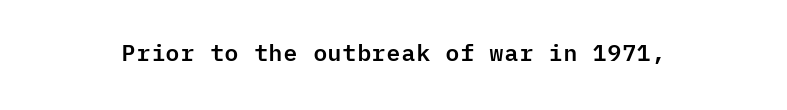
Each word holds together tightly as a unit, with standard inter-letter gaps. Posture: upright roman. The specimen omits any rule beneath the text block's lines.
